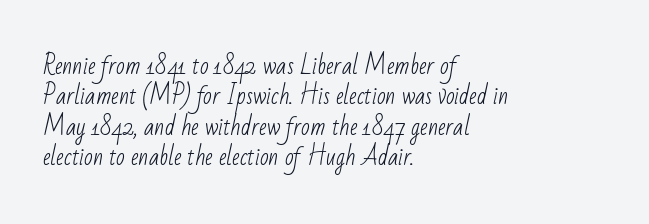
Q: Is the text bold? A: No.
Q: Is the text underlined? A: No.
Q: How is the paragraph aligned? A: Left-aligned.
Q: Is the spacing between letters normal or unusually wide? A: Normal.
Q: Is the spacing between lines tight, normal or loose? A: Normal.
